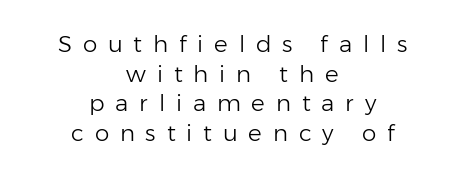
The image shows 23 px text type, upright; set centered, normal line spacing (1.29x), unusually wide letter spacing (+0.47 em), not underlined.
